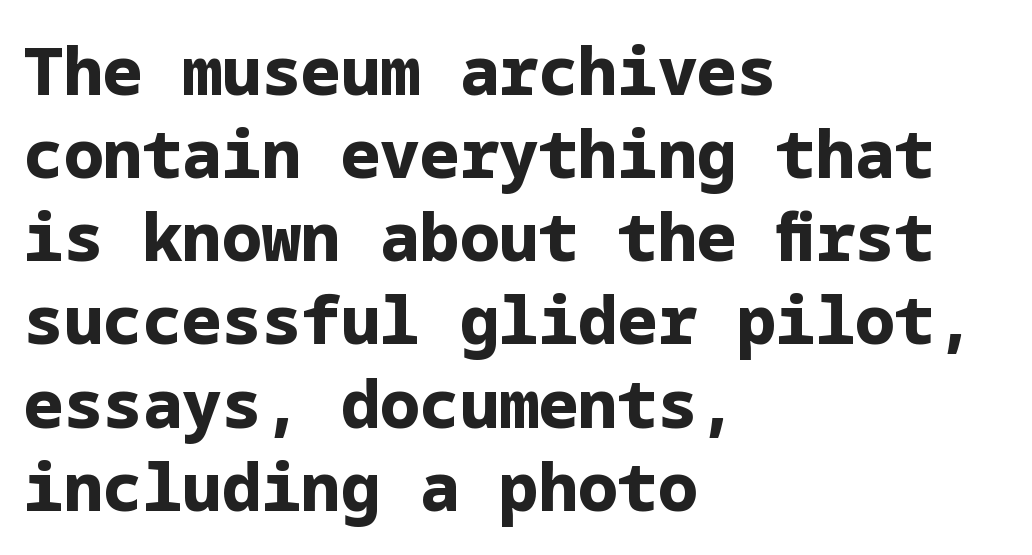
The words here are not underlined. Is there much room between lines? A standard amount, neither cramped nor airy. Each line starts at the same left margin while the right side varies. Is there any slant? The stems are plumb.
